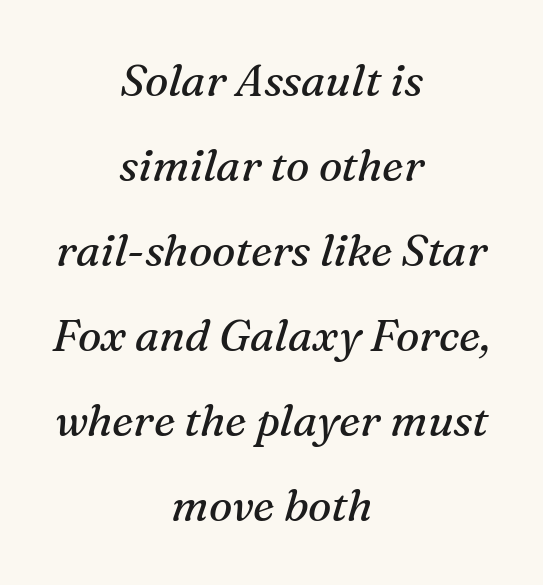
Nobody touched the tracking dial on this one. The face used here has a pronounced slope to its letters. The designer dialed line spacing up above the default. The glyphs in this specimen are seriffed.
